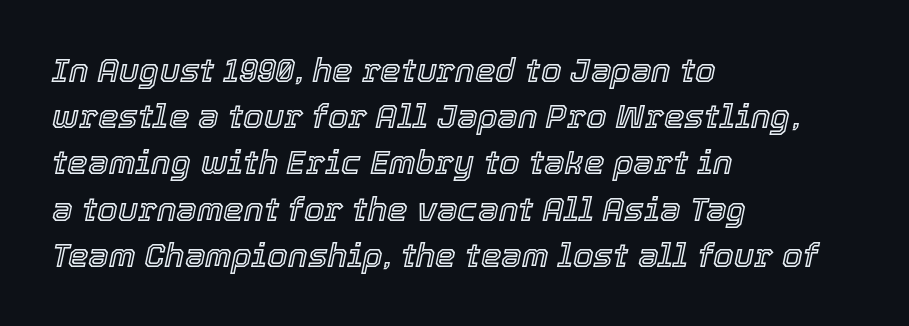
Q: Is the text italic (slanted)? A: Yes, it leans right by about 12 degrees.
Q: Is the text underlined? A: No.
Q: How is the paragraph aligned? A: Left-aligned.
Q: Is the spacing between letters normal or unusually wide? A: Normal.
Q: Is the spacing between lines tight, normal or loose? A: Normal.
Q: Width (condensed, normal, or wide)? A: Normal.
Q: x-height? A: Medium.
Q: Monospaced? A: No.
